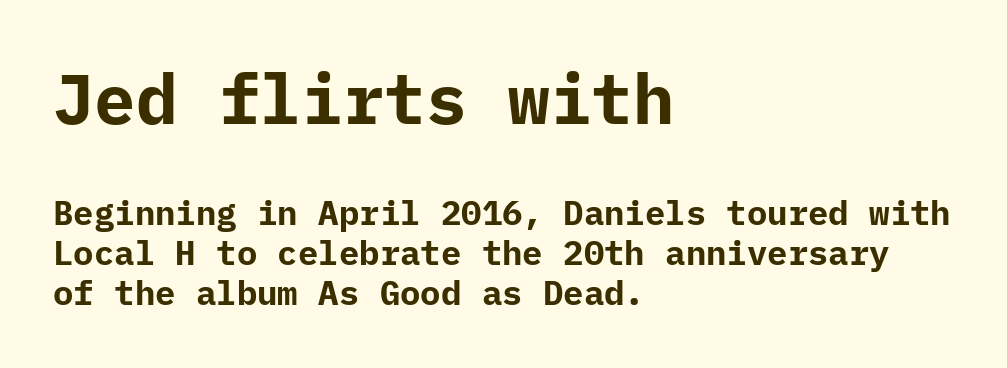
{"serif": "no", "italic": "no", "bold": "yes", "weight": "bold", "width": "normal", "stroke_contrast": "low", "x_height": "medium", "underline": "no", "align": "left", "line_spacing_ratio": 1.18, "letter_spacing": "normal", "letter_spacing_em": 0.0, "larger_block": "first", "size_ratio": 2.03, "glyph_px": 69}
